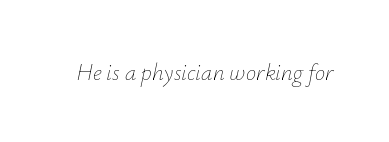
The image shows 23 px text type, italic (leaning right); set normal letter spacing, not underlined.
